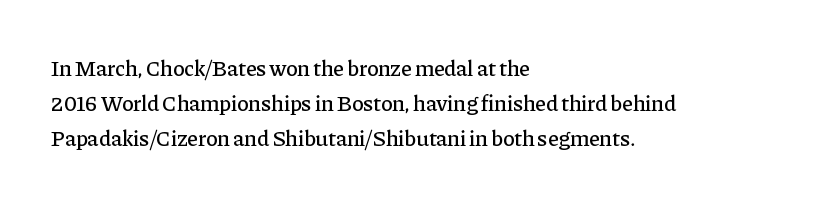
{"italic": "no", "underline": "no", "align": "left", "line_spacing": "normal", "line_spacing_ratio": 1.6, "letter_spacing": "normal", "letter_spacing_em": 0.0, "glyph_px": 22}
